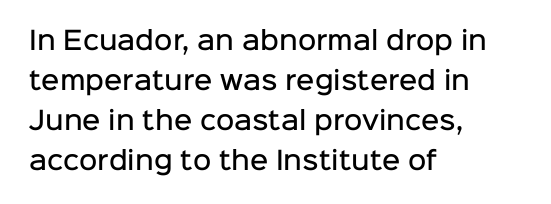
{"italic": "no", "bold": "semi", "underline": "no", "align": "left", "line_spacing": "normal", "line_spacing_ratio": 1.6, "letter_spacing": "normal", "letter_spacing_em": 0.0, "glyph_px": 25}
